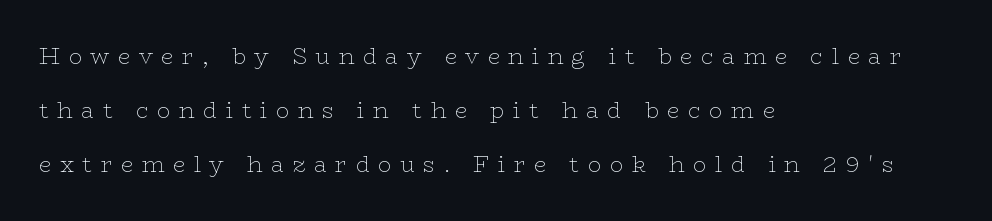
Q: Is the text bold? A: No.
Q: Is the text italic (slanted)? A: No, it is upright.
Q: Is the text underlined? A: No.
Q: How is the paragraph aligned? A: Left-aligned.
Q: Is the spacing between letters normal or unusually wide? A: Unusually wide.
Q: Is the spacing between lines tight, normal or loose? A: Loose.
